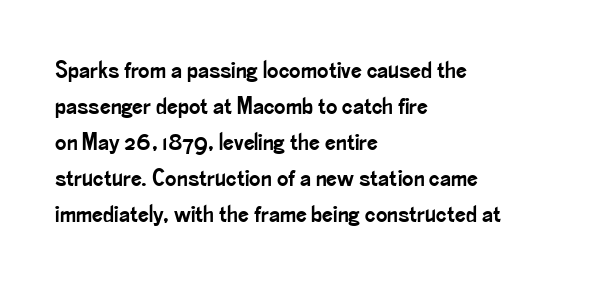
{"italic": "no", "underline": "no", "align": "left", "line_spacing": "normal", "line_spacing_ratio": 1.5, "letter_spacing": "normal", "letter_spacing_em": 0.0, "glyph_px": 24}
